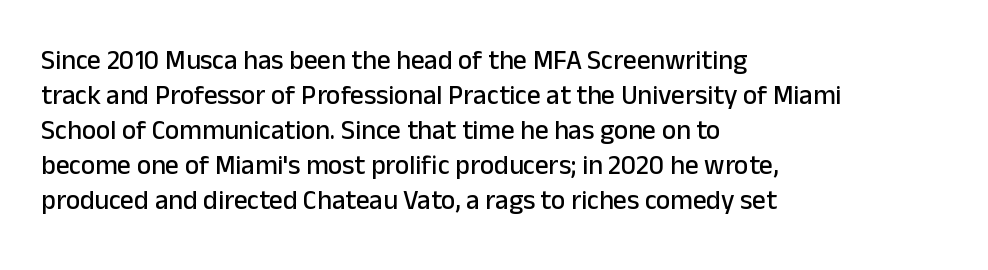
Q: Is the text italic (slanted)? A: No, it is upright.
Q: Is the text underlined? A: No.
Q: How is the paragraph aligned? A: Left-aligned.
Q: Is the spacing between letters normal or unusually wide? A: Normal.
Q: Is the spacing between lines tight, normal or loose? A: Normal.
